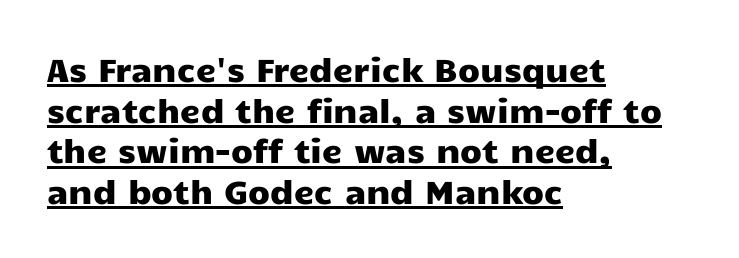
{"serif": "no", "italic": "no", "width": "wide", "stroke_contrast": "low", "x_height": "medium", "monospaced": "no", "underline": "yes", "align": "left", "line_spacing": "normal", "line_spacing_ratio": 1.27, "letter_spacing": "normal", "letter_spacing_em": 0.0, "glyph_px": 32}
